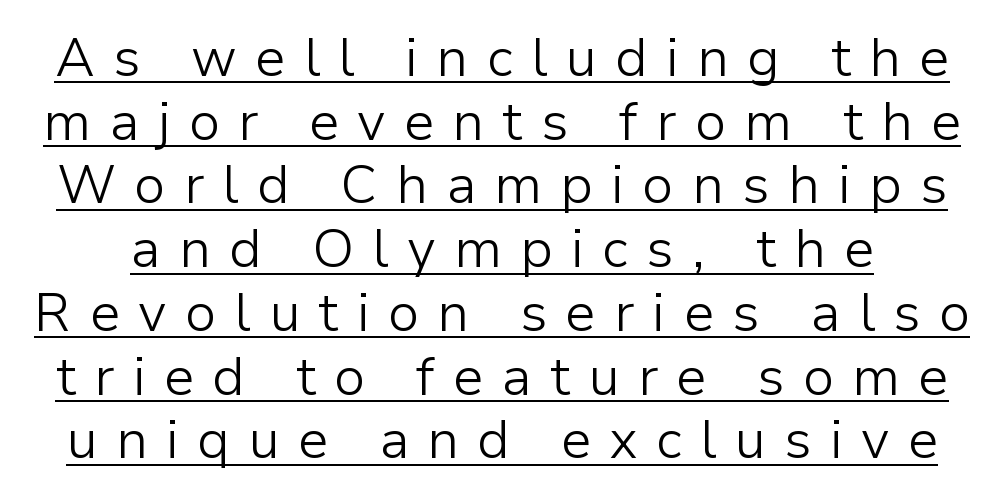
Here the glyphs are tracked loosely, breaking word shapes into spaced letters. The face used here is proportionally spaced, like ordinary book or web type. You can see a thin bar hugging the bottom of the glyphs. Each stroke keeps to a modest, everyday thickness or less.
